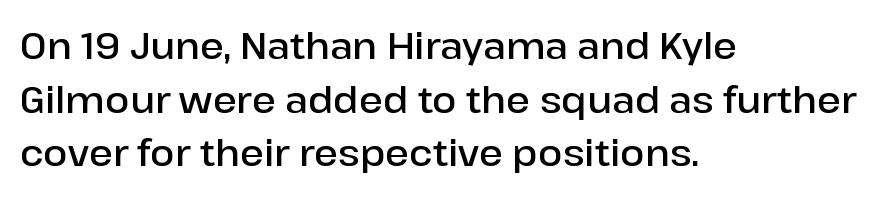
Q: Is the text bold? A: Semi-bold.
Q: Is the text italic (slanted)? A: No, it is upright.
Q: Is the typeface a serif or a sans-serif typeface? A: Sans-serif.
Q: Is the text underlined? A: No.
Q: How is the paragraph aligned? A: Left-aligned.
Q: Is the spacing between letters normal or unusually wide? A: Normal.
Q: Is the spacing between lines tight, normal or loose? A: Normal.
Q: Width (condensed, normal, or wide)? A: Normal.
Q: Stroke contrast? A: Low.
Q: x-height? A: Medium.
Q: Monospaced? A: No.
